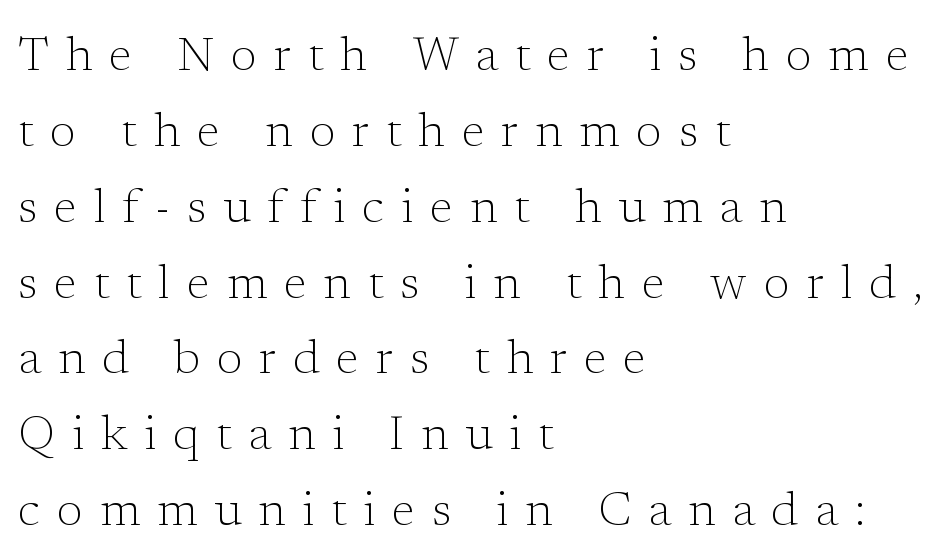
{"serif": "yes", "italic": "no", "bold": "no", "weight": "light", "width": "normal", "stroke_contrast": "low", "x_height": "medium", "monospaced": "no", "underline": "no", "align": "left", "line_spacing": "normal", "line_spacing_ratio": 1.58, "letter_spacing": "wide", "letter_spacing_em": 0.35, "glyph_px": 48}
